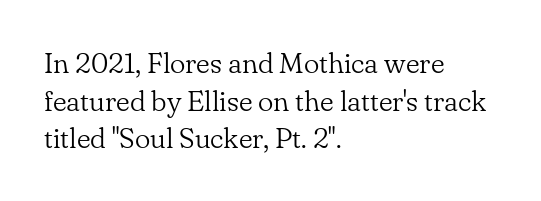
Letters rest on an invisible, unmarked baseline. The font is comparable to plain body text, perhaps lighter. If you drew a ruler down the left edge, every line would touch it. The letters stand straight up with perfectly vertical stems.
